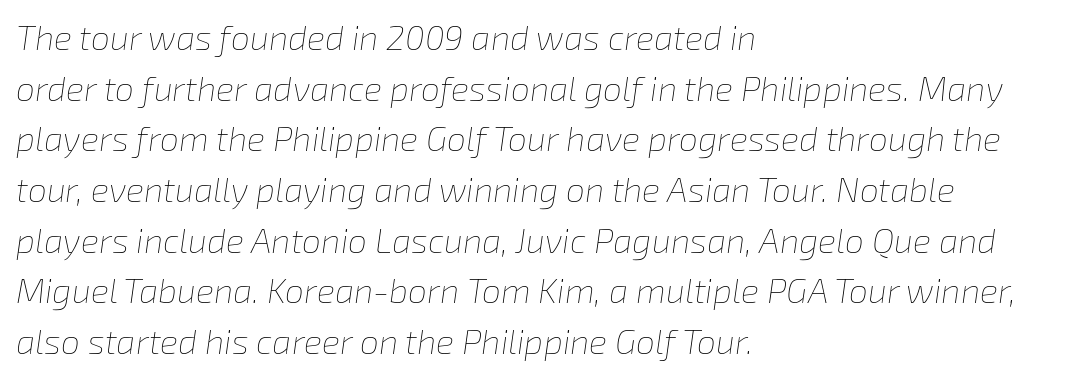
Leading: standard. There's an unmistakable incline to the writing here. Quick note: underline off. Notice how the passage keeps a crisp vertical edge on the left only. The type is set solid horizontally, with unmodified tracking. The strokes carry an ordinary text weight at most.
